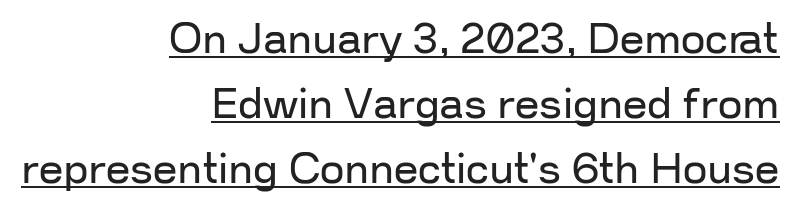
Q: Is the text bold? A: No.
Q: Is the text italic (slanted)? A: No, it is upright.
Q: Is the typeface a serif or a sans-serif typeface? A: Sans-serif.
Q: Is the text underlined? A: Yes.
Q: How is the paragraph aligned? A: Right-aligned.
Q: Is the spacing between letters normal or unusually wide? A: Normal.
Q: Is the spacing between lines tight, normal or loose? A: Normal.
Q: Width (condensed, normal, or wide)? A: Normal.
Q: Stroke contrast? A: Low.
Q: x-height? A: Medium.
Q: Monospaced? A: No.
